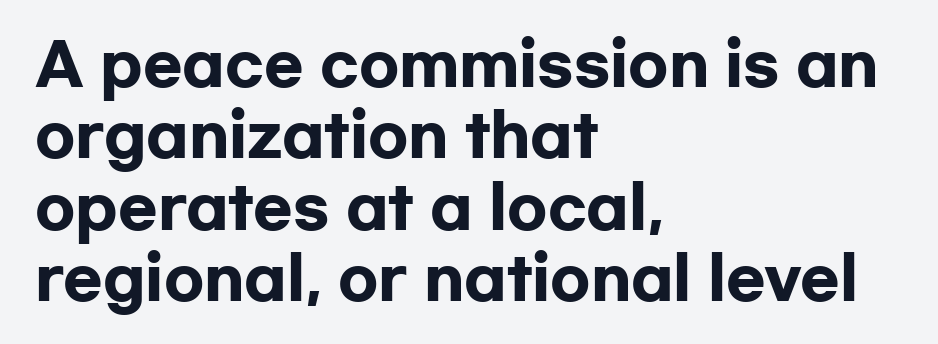
Observe the ordinary spacing: letters are neighbours, not strangers. It's the straight-up-and-down kind of type. A sans-serif font was chosen for this passage. The letters advance in unequal steps, a hallmark of proportional type. The typesetter chose a ragged-right arrangement here.
